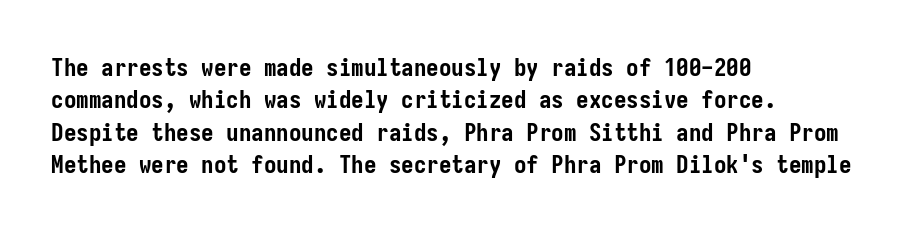
{"italic": "no", "bold": "yes", "underline": "no", "align": "left", "line_spacing": "normal", "line_spacing_ratio": 1.3, "letter_spacing": "normal", "letter_spacing_em": 0.0, "glyph_px": 25}
